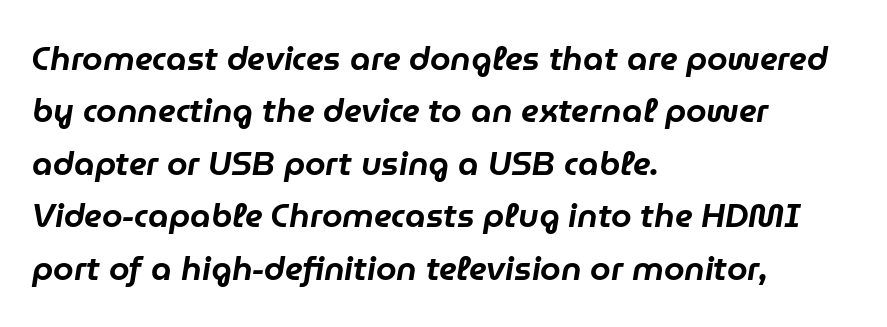
A normal amount of white space separates one row of letters from the next. The typesetter chose a ragged-right arrangement here. The passage shown leans; its letterforms are oblique. Anything drawn beneath the words? Only blank space. Nothing unusual about the tracking: characters are spaced as the font intends.
